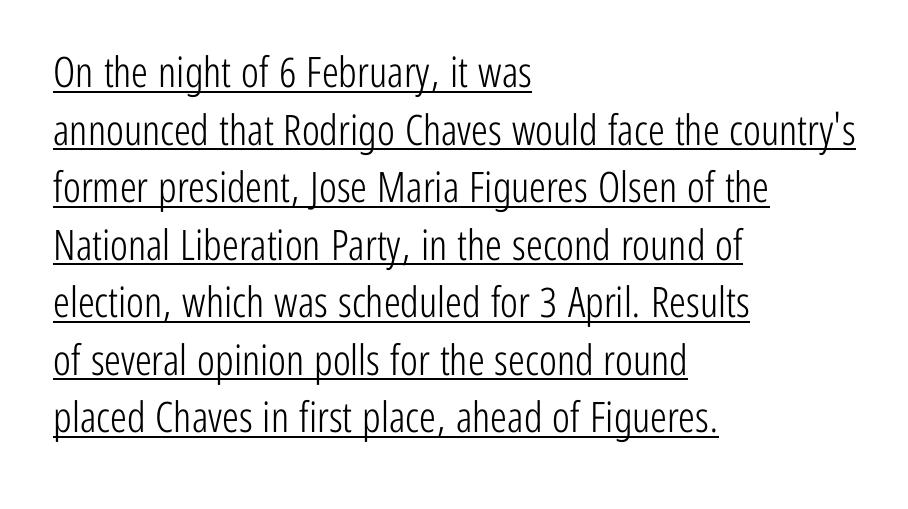
Q: Is the text bold? A: No.
Q: Is the text italic (slanted)? A: No, it is upright.
Q: Is the typeface a serif or a sans-serif typeface? A: Sans-serif.
Q: Is the text underlined? A: Yes.
Q: How is the paragraph aligned? A: Left-aligned.
Q: Is the spacing between letters normal or unusually wide? A: Normal.
Q: Is the spacing between lines tight, normal or loose? A: Normal.
Q: Width (condensed, normal, or wide)? A: Condensed.
Q: Stroke contrast? A: Low.
Q: x-height? A: Medium.
Q: Monospaced? A: No.
